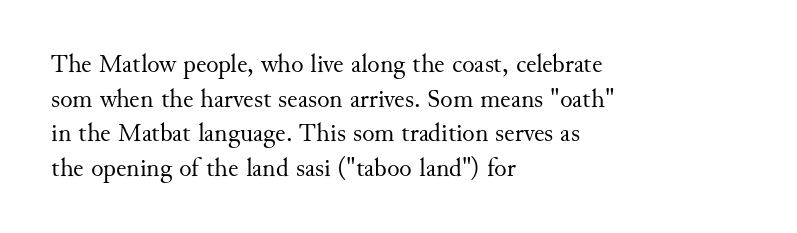
{"italic": "no", "bold": "no", "underline": "no", "align": "left", "line_spacing": "normal", "line_spacing_ratio": 1.33, "letter_spacing": "normal", "letter_spacing_em": 0.0, "glyph_px": 26}
